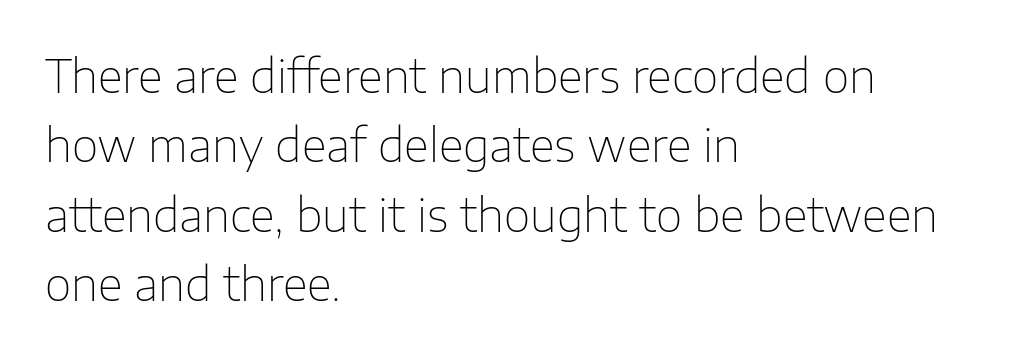
Q: Is the text bold? A: No.
Q: Is the text italic (slanted)? A: No, it is upright.
Q: Is the typeface a serif or a sans-serif typeface? A: Sans-serif.
Q: Is the text underlined? A: No.
Q: How is the paragraph aligned? A: Left-aligned.
Q: Is the spacing between letters normal or unusually wide? A: Normal.
Q: Is the spacing between lines tight, normal or loose? A: Normal.
Q: Width (condensed, normal, or wide)? A: Normal.
Q: Stroke contrast? A: Low.
Q: x-height? A: Medium.
Q: Monospaced? A: No.
